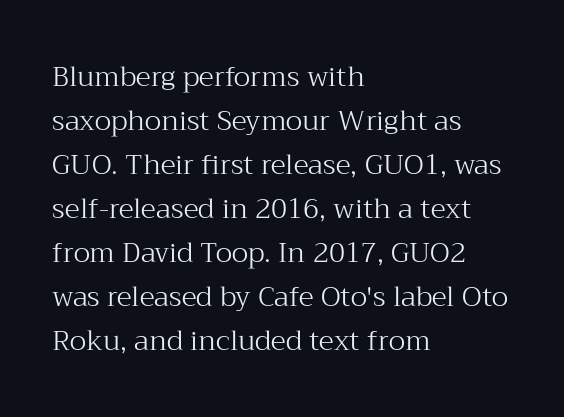
Q: Is the text bold? A: No.
Q: Is the text italic (slanted)? A: No, it is upright.
Q: Is the typeface a serif or a sans-serif typeface? A: Serif.
Q: Is the text underlined? A: No.
Q: How is the paragraph aligned? A: Left-aligned.
Q: Is the spacing between letters normal or unusually wide? A: Normal.
Q: Is the spacing between lines tight, normal or loose? A: Normal.
Q: Width (condensed, normal, or wide)? A: Normal.
Q: Stroke contrast? A: Medium.
Q: x-height? A: Medium.
Q: Monospaced? A: No.
